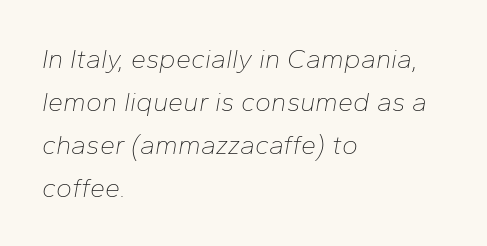
{"italic": "yes", "lean": "right", "slant_degrees": 10, "bold": "no", "underline": "no", "align": "left", "line_spacing": "normal", "line_spacing_ratio": 1.59, "letter_spacing": "normal", "letter_spacing_em": 0.0, "glyph_px": 27}
